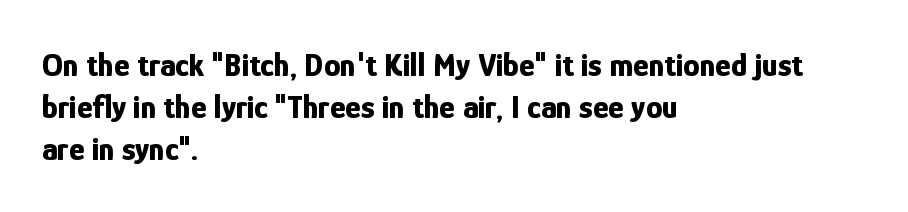
{"serif": "no", "italic": "no", "bold": "yes", "weight": "bold", "width": "condensed", "stroke_contrast": "low", "x_height": "medium", "monospaced": "no", "underline": "no", "align": "left", "line_spacing": "normal", "line_spacing_ratio": 1.28, "letter_spacing": "normal", "letter_spacing_em": 0.0, "glyph_px": 33}
